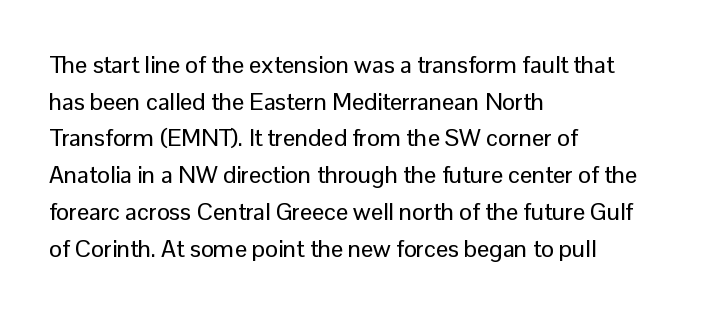
Unlike italic type, these characters show no tilt at all. Glyph-to-glyph distance matches everyday printed text. The line-height multiplier appears to be the usual default. The rag falls on the right side of this text block.
